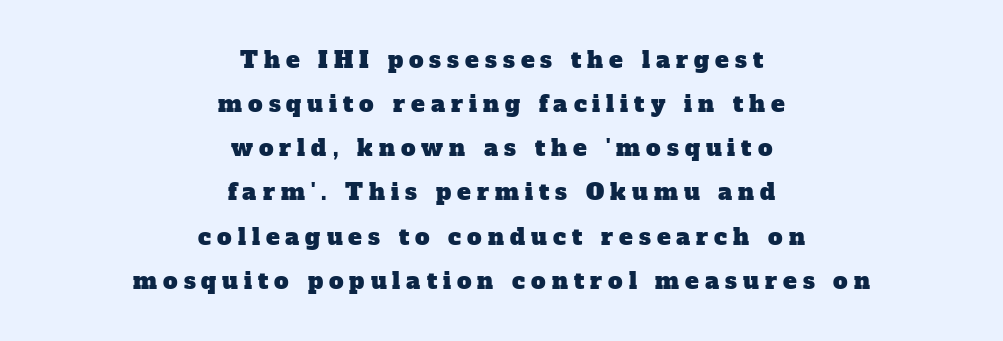
The image shows 23 px text type; set centered, loose line spacing (1.92x), unusually wide letter spacing (+0.26 em), not underlined.
